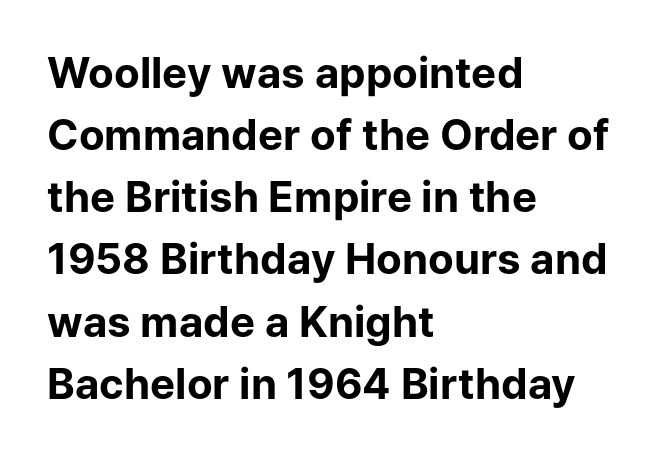
{"serif": "no", "italic": "no", "bold": "yes", "weight": "bold", "width": "normal", "stroke_contrast": "low", "x_height": "medium", "monospaced": "no", "underline": "no", "align": "left", "line_spacing": "normal", "line_spacing_ratio": 1.48, "letter_spacing": "normal", "letter_spacing_em": 0.0, "glyph_px": 42}
